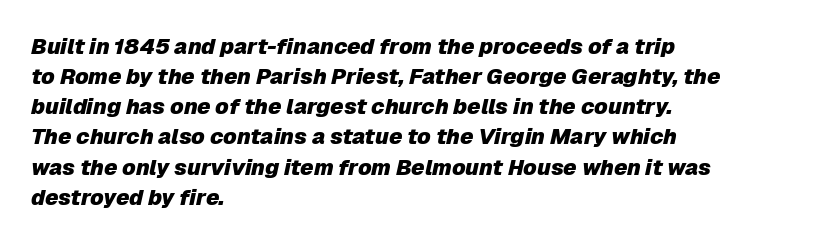
Q: Is the text bold? A: Yes.
Q: Is the text italic (slanted)? A: Yes, it leans right by about 12 degrees.
Q: Is the text underlined? A: No.
Q: How is the paragraph aligned? A: Left-aligned.
Q: Is the spacing between letters normal or unusually wide? A: Normal.
Q: Is the spacing between lines tight, normal or loose? A: Normal.
